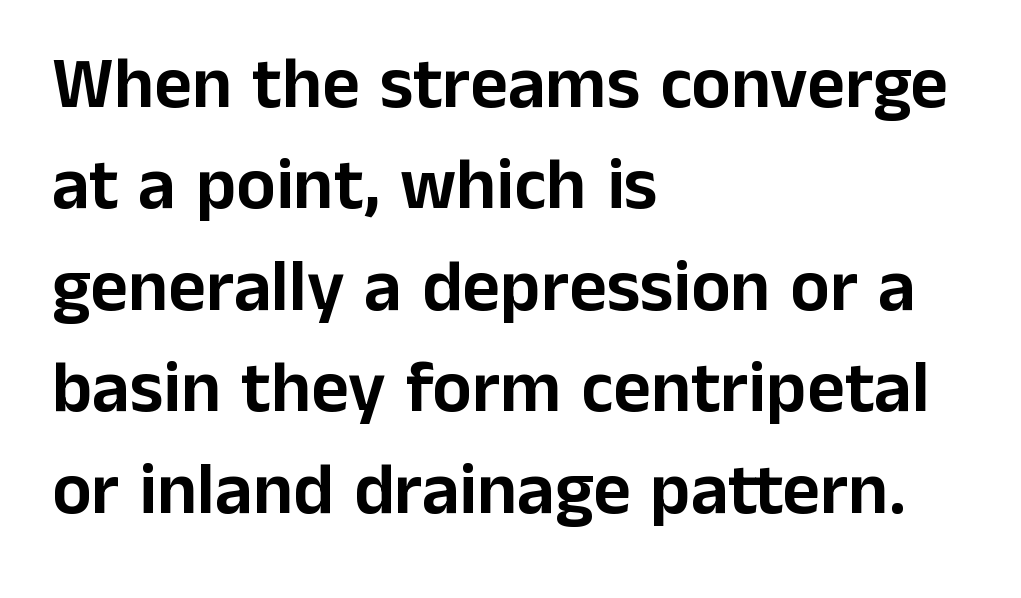
Q: Is the text italic (slanted)? A: No, it is upright.
Q: Is the typeface a serif or a sans-serif typeface? A: Sans-serif.
Q: Is the text underlined? A: No.
Q: How is the paragraph aligned? A: Left-aligned.
Q: Is the spacing between letters normal or unusually wide? A: Normal.
Q: Is the spacing between lines tight, normal or loose? A: Normal.
Q: Width (condensed, normal, or wide)? A: Normal.
Q: Stroke contrast? A: Low.
Q: x-height? A: Medium.
Q: Monospaced? A: No.
